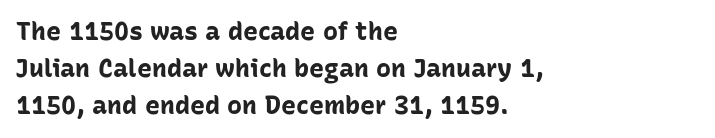
{"italic": "no", "bold": "yes", "underline": "no", "align": "left", "line_spacing": "normal", "line_spacing_ratio": 1.49, "letter_spacing": "normal", "letter_spacing_em": 0.0, "glyph_px": 25}
